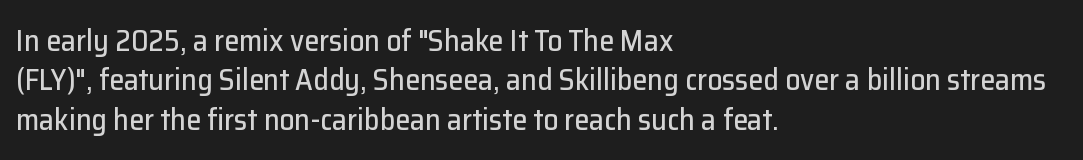
Letters rest on an invisible, unmarked baseline. Baseline-to-baseline distance is the conventional proportion of letter height. Nothing sits at the stroke ends, so this counts as sans-serif. How are the letters spaced? Ordinarily, with no added tracking.
